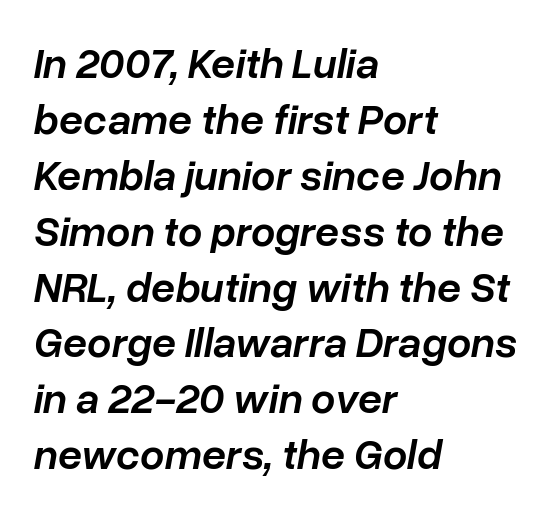
The image shows 43 px semibold type, italic (leaning right); set left-aligned, normal line spacing (1.3x), normal letter spacing, not underlined; low stroke contrast and a medium x-height.
